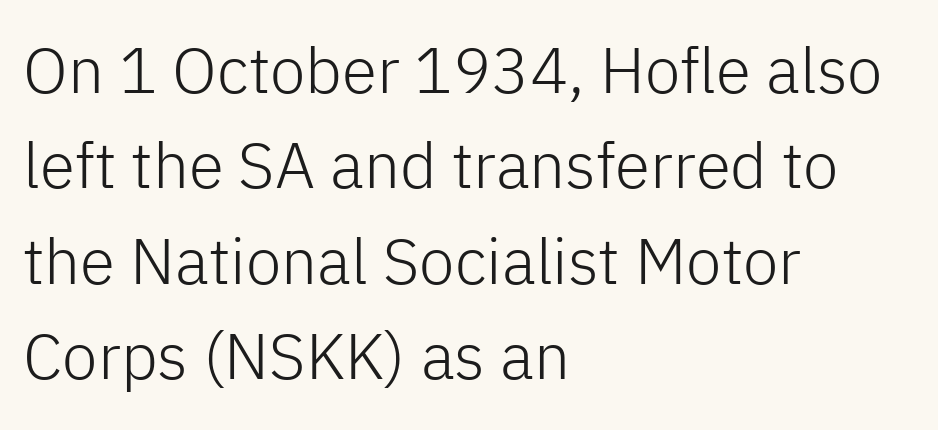
{"serif": "no", "italic": "no", "bold": "no", "weight": "light", "width": "normal", "stroke_contrast": "low", "x_height": "medium", "monospaced": "no", "underline": "no", "align": "left", "line_spacing": "normal", "line_spacing_ratio": 1.49, "letter_spacing": "normal", "letter_spacing_em": 0.0, "glyph_px": 64}
